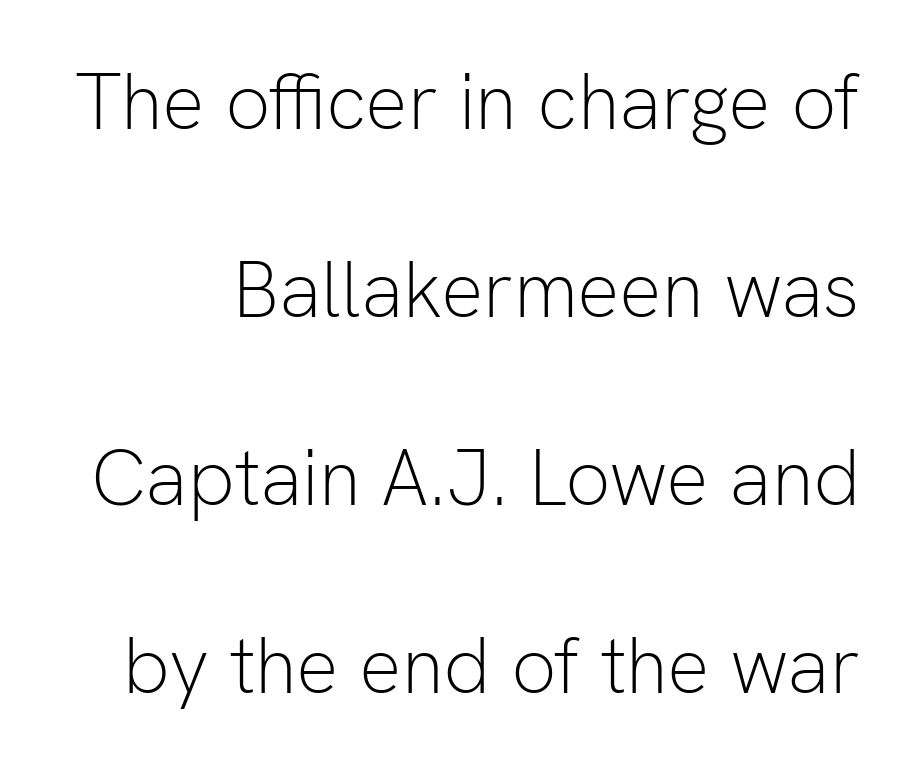
Q: Is the text bold? A: No.
Q: Is the text italic (slanted)? A: No, it is upright.
Q: Is the typeface a serif or a sans-serif typeface? A: Sans-serif.
Q: Is the text underlined? A: No.
Q: Is the spacing between letters normal or unusually wide? A: Normal.
Q: Is the spacing between lines tight, normal or loose? A: Loose.
Q: Width (condensed, normal, or wide)? A: Normal.
Q: Stroke contrast? A: Low.
Q: x-height? A: Medium.
Q: Monospaced? A: No.
